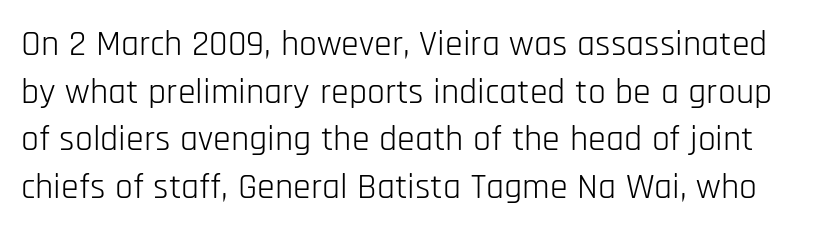
The letters advance in unequal steps, a hallmark of proportional type. Interline gaps are of average width in this sample. Note: no serifs on the glyphs. Upright lettering throughout. A clean baseline with only descenders dipping below it.
